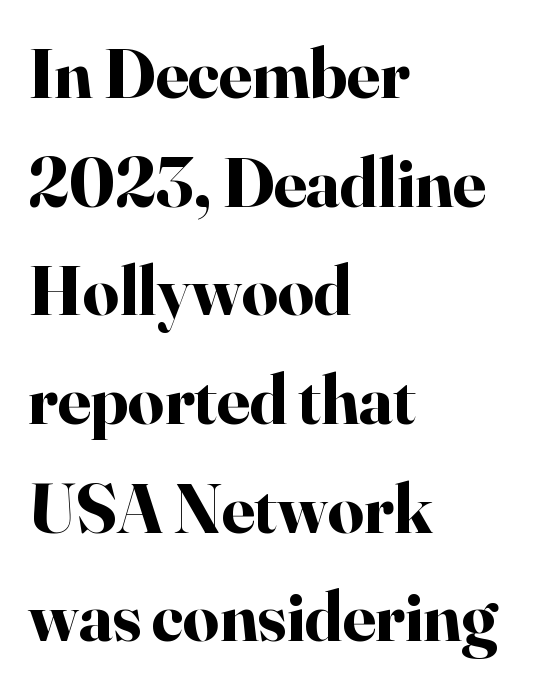
The image shows 71 px bold serif type, upright; set left-aligned, normal line spacing (1.53x), normal letter spacing, not underlined; high stroke contrast and a small x-height.
